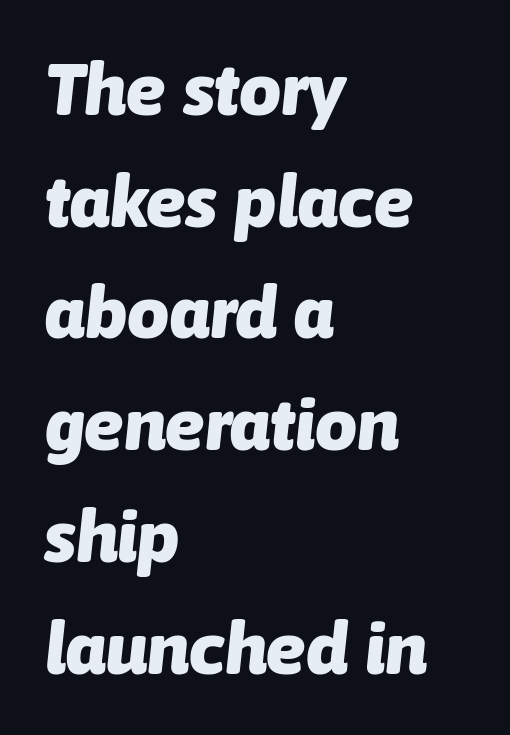
Where is the straight margin? On the left. Does the weight exceed regular? Yes, all the way to bold. Descenders are the only things crossing below the line. Nothing unusual about the tracking: characters are spaced as the font intends. The rendering uses natural spacing where letterforms have individual widths. Line spacing here is normal.
